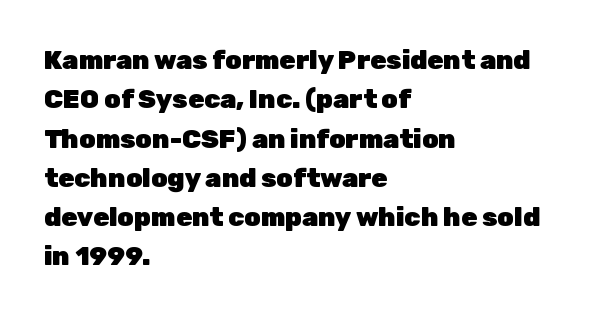
The image shows 26 px bold type, upright; set left-aligned, normal line spacing (1.51x), normal letter spacing, not underlined.
